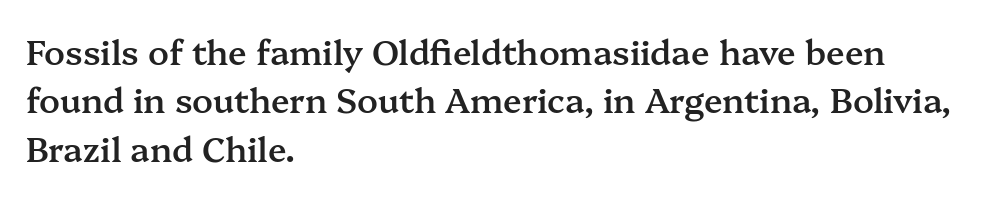
Glyph-to-glyph distance matches everyday printed text. The type family on display is of the serif kind. It's the straight-up-and-down kind of type. Underlining? Definitely not there.
